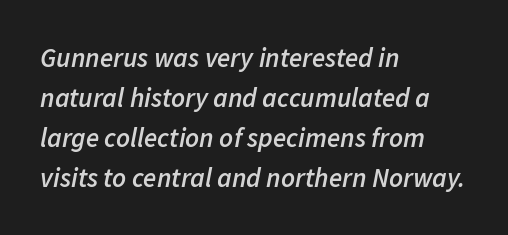
The image shows 27 px text type, italic (leaning right); set left-aligned, normal line spacing (1.48x), normal letter spacing, not underlined.
